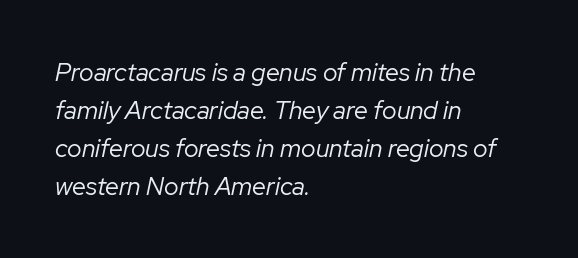
The image shows 25 px text type, italic (leaning right); set left-aligned, normal line spacing (1.52x), normal letter spacing, not underlined.
